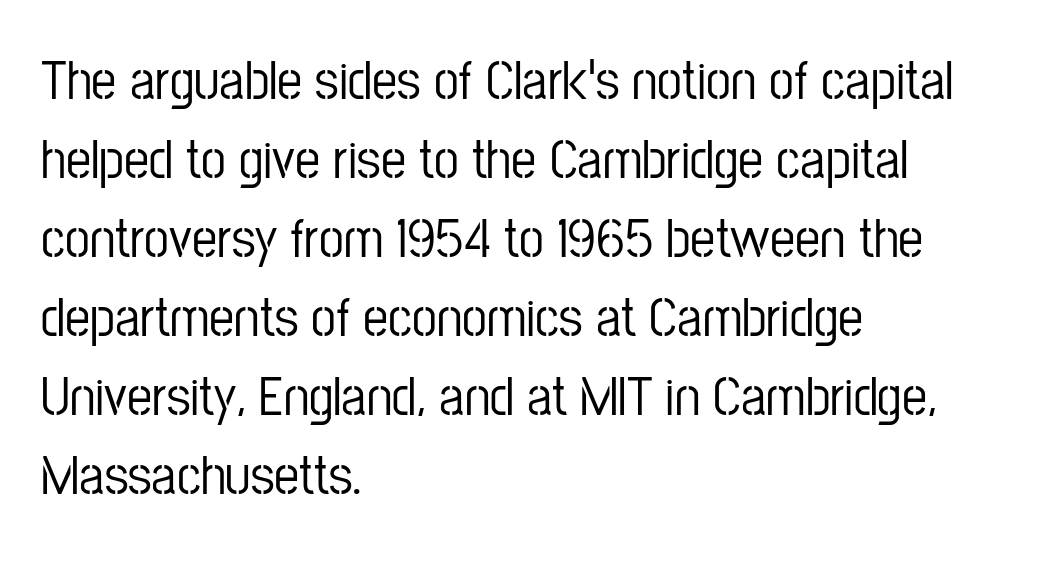
The image shows 56 px condensed sans-serif type, upright; set left-aligned, normal line spacing (1.41x), normal letter spacing, not underlined; low stroke contrast and a medium x-height.
